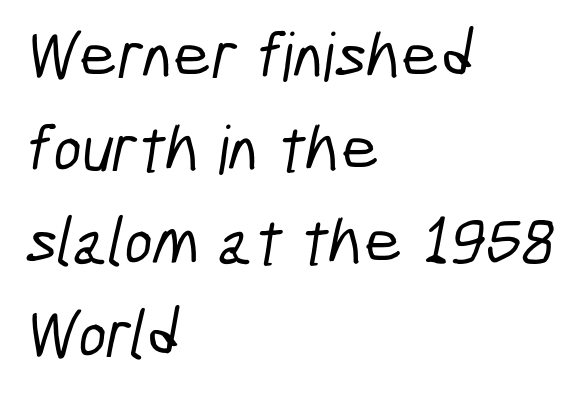
Q: Is the typeface a serif or a sans-serif typeface? A: Sans-serif.
Q: Is the text underlined? A: No.
Q: How is the paragraph aligned? A: Left-aligned.
Q: Is the spacing between letters normal or unusually wide? A: Normal.
Q: Is the spacing between lines tight, normal or loose? A: Normal.
Q: Width (condensed, normal, or wide)? A: Condensed.
Q: Stroke contrast? A: Low.
Q: x-height? A: Medium.
Q: Monospaced? A: No.
